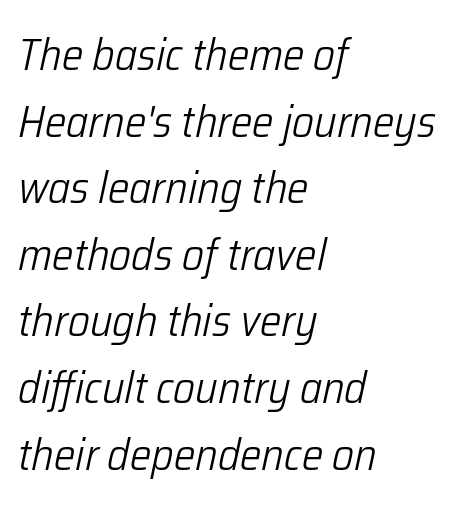
The image shows 45 px light, condensed type, italic (leaning right); set left-aligned, normal line spacing (1.48x), normal letter spacing, not underlined; low stroke contrast and a medium x-height.
